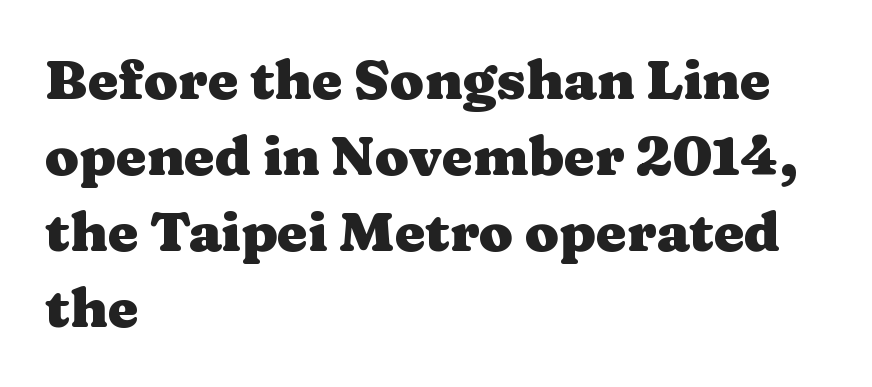
Vertical strokes here are truly vertical. Here the designer chose a conventional face with non-uniform glyph widths. Only glyphs here, with clear space below each row. I'd describe the lettering as bold — thick and assertive. This sample is left-justified, so line endings fall wherever the words run out. Students, observe: this is what conventionally led text looks like.
